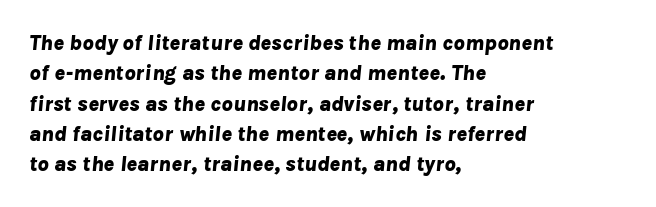
Q: Is the text bold? A: Yes.
Q: Is the text italic (slanted)? A: Yes, it leans right by about 8 degrees.
Q: Is the text underlined? A: No.
Q: How is the paragraph aligned? A: Left-aligned.
Q: Is the spacing between letters normal or unusually wide? A: Normal.
Q: Is the spacing between lines tight, normal or loose? A: Normal.
